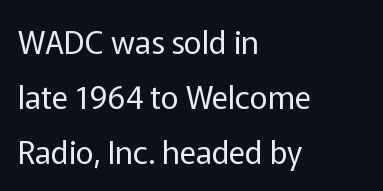
{"serif": "no", "italic": "no", "bold": "no", "weight": "regular", "width": "normal", "stroke_contrast": "low", "x_height": "medium", "monospaced": "no", "underline": "no", "align": "left", "line_spacing_ratio": 1.77, "letter_spacing": "normal", "letter_spacing_em": 0.0, "glyph_px": 31}
